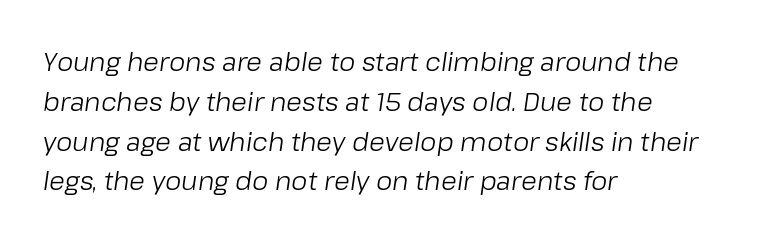
{"italic": "yes", "lean": "right", "slant_degrees": 8, "bold": "no", "underline": "no", "align": "left", "line_spacing": "normal", "line_spacing_ratio": 1.53, "letter_spacing": "normal", "letter_spacing_em": 0.0, "glyph_px": 26}
